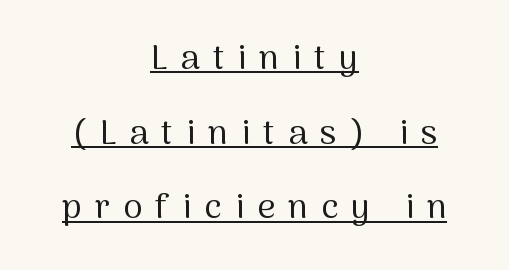
No chunkiness to these letters — they're not bold. Ordinary non-slanted type is in use. Character widths vary here, with narrow letters taking less room than wide ones. Words appear elongated and porous because spacing is wide.
